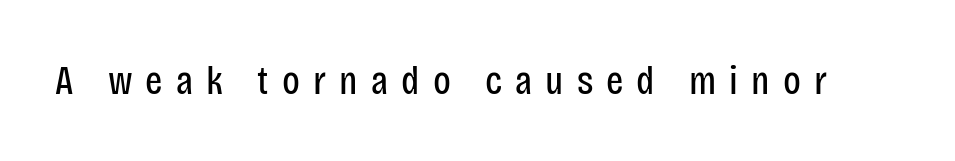
No heavy texture on the line: the type isn't bold. Check under the words: just untouched page. This sample has the flowing, uneven cadence of proportional lettering. The gaps between neighbouring characters are conspicuously large. These lines are composed in type without serifs. The specimen reads as upright at a glance.
